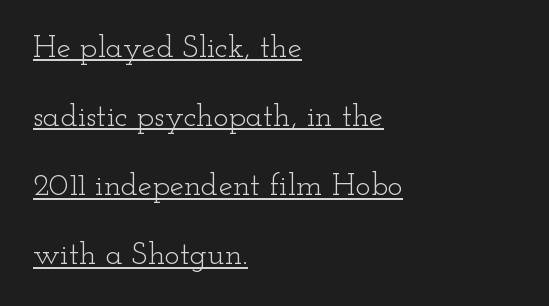
Spacing verdict: proportional, widths tailored to each character. Nope, not italic — everything's standing straight. This sample carries an underscore along the baseline area. These glyphs show unthickened strokes, regular width or finer. Line beginnings align vertically; line endings do not.
